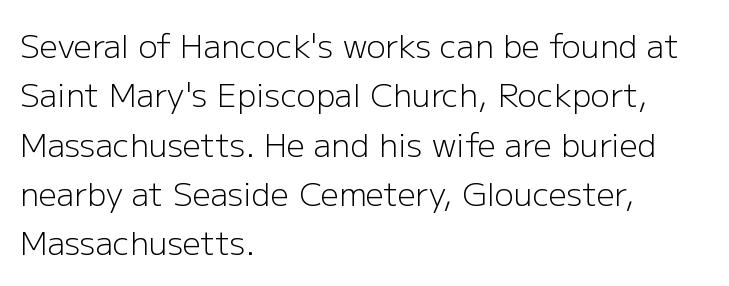
Q: Is the text bold? A: No.
Q: Is the text italic (slanted)? A: No, it is upright.
Q: Is the typeface a serif or a sans-serif typeface? A: Sans-serif.
Q: Is the text underlined? A: No.
Q: How is the paragraph aligned? A: Left-aligned.
Q: Is the spacing between letters normal or unusually wide? A: Normal.
Q: Is the spacing between lines tight, normal or loose? A: Normal.
Q: Width (condensed, normal, or wide)? A: Normal.
Q: Stroke contrast? A: Low.
Q: x-height? A: Medium.
Q: Monospaced? A: No.
